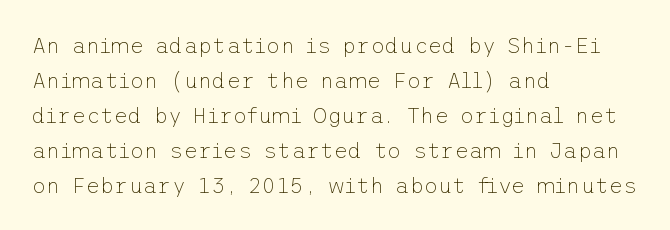
{"italic": "no", "bold": "no", "underline": "no", "align": "left", "line_spacing": "normal", "line_spacing_ratio": 1.59, "letter_spacing": "normal", "letter_spacing_em": 0.0, "glyph_px": 22}
